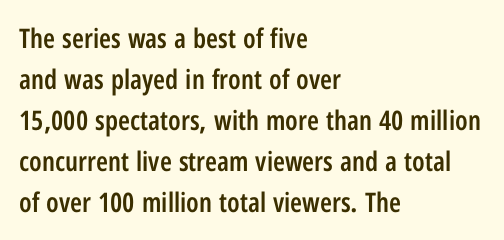
Does extra space separate the letters? No, they use regular spacing. Line spacing here is normal. Visually the block forms a straight wall on the left and a jagged coastline on the right. Unlike italic type, these characters show no tilt at all. The face used here is a semibold: visibly heavier than regular, lighter than bold. The foot of each line stays bare and open.
